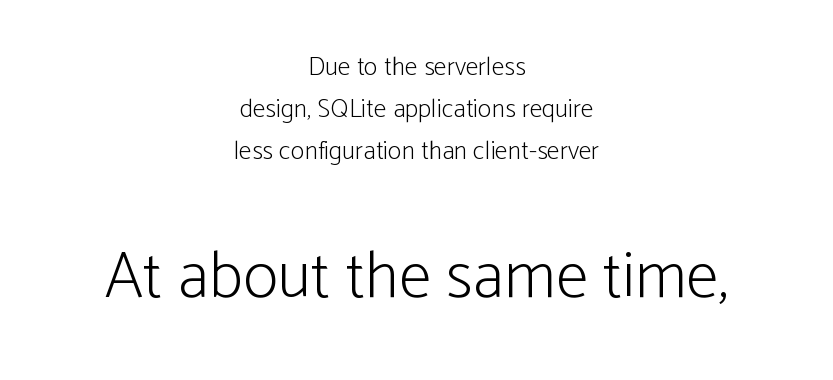
{"serif": "no", "italic": "no", "bold": "no", "weight": "light", "width": "condensed", "stroke_contrast": "low", "x_height": "medium", "monospaced": "no", "underline": "no", "align": "center", "line_spacing": "normal", "line_spacing_ratio": 1.61, "letter_spacing": "normal", "letter_spacing_em": 0.0, "larger_block": "second", "size_ratio": 2.54, "glyph_px": 66}
